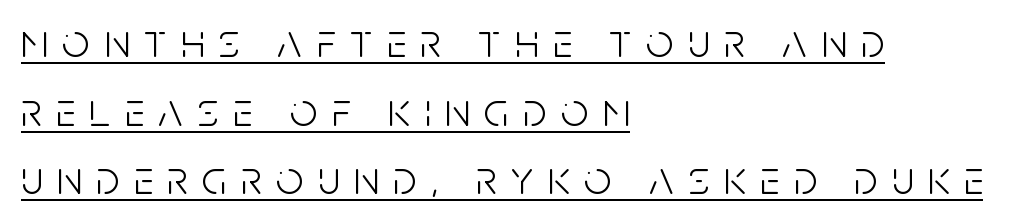
Q: Is the text bold? A: No.
Q: Is the text italic (slanted)? A: No, it is upright.
Q: Is the typeface a serif or a sans-serif typeface? A: Sans-serif.
Q: Is the text underlined? A: Yes.
Q: How is the paragraph aligned? A: Left-aligned.
Q: Is the spacing between letters normal or unusually wide? A: Unusually wide.
Q: Is the spacing between lines tight, normal or loose? A: Normal.
Q: Width (condensed, normal, or wide)? A: Condensed.
Q: Stroke contrast? A: Low.
Q: x-height? A: Large.
Q: Monospaced? A: No.
